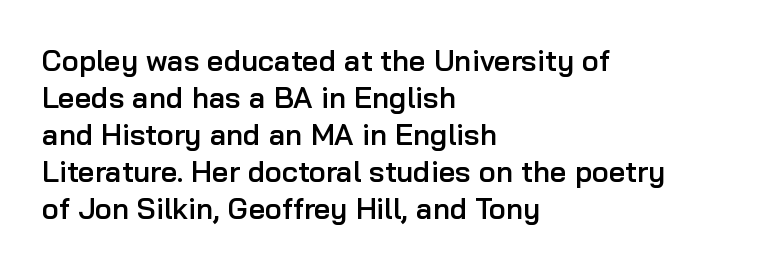
Q: Is the text bold? A: Semi-bold.
Q: Is the text italic (slanted)? A: No, it is upright.
Q: Is the typeface a serif or a sans-serif typeface? A: Sans-serif.
Q: Is the text underlined? A: No.
Q: How is the paragraph aligned? A: Left-aligned.
Q: Is the spacing between letters normal or unusually wide? A: Normal.
Q: Is the spacing between lines tight, normal or loose? A: Normal.
Q: Width (condensed, normal, or wide)? A: Normal.
Q: Stroke contrast? A: Low.
Q: x-height? A: Medium.
Q: Monospaced? A: No.
